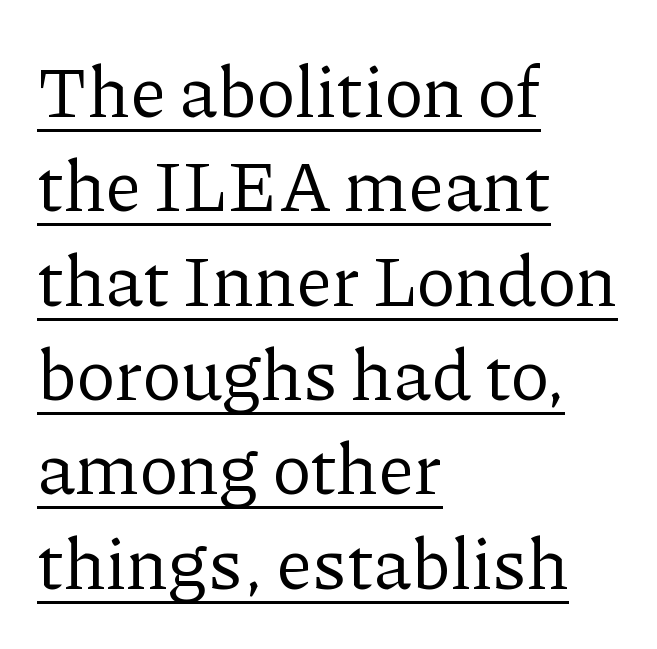
Underlining? Definitely there. This is serif lettering, the kind often seen in printed books. The characters are drawn with everyday or finer stroke widths. Between one letter and the next there's only the usual sliver of space. The space between consecutive lines is moderate.
